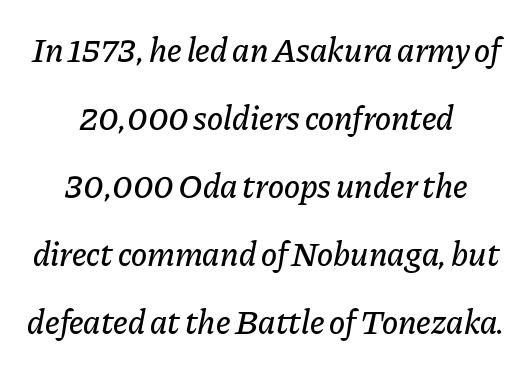
Q: Is the text italic (slanted)? A: Yes, it leans right by about 11 degrees.
Q: Is the text underlined? A: No.
Q: How is the paragraph aligned? A: Centered.
Q: Is the spacing between letters normal or unusually wide? A: Normal.
Q: Is the spacing between lines tight, normal or loose? A: Loose.
Q: Width (condensed, normal, or wide)? A: Normal.
Q: Stroke contrast? A: Low.
Q: x-height? A: Medium.
Q: Monospaced? A: No.
